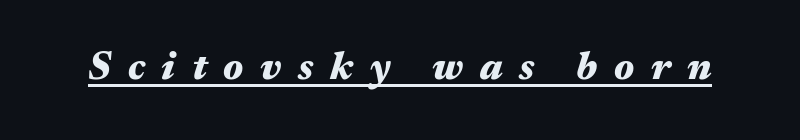
Q: Is the text bold? A: Yes.
Q: Is the text italic (slanted)? A: Yes, it leans right by about 17 degrees.
Q: Is the text underlined? A: Yes.
Q: Is the spacing between letters normal or unusually wide? A: Unusually wide.
Q: Width (condensed, normal, or wide)? A: Wide.
Q: Stroke contrast? A: Medium.
Q: x-height? A: Medium.
Q: Monospaced? A: No.
